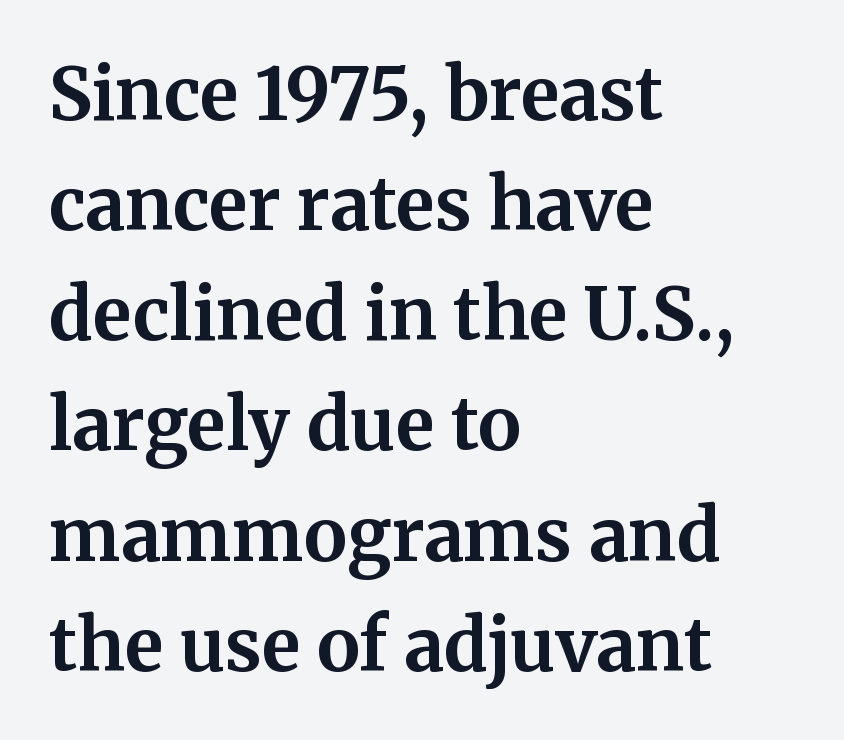
{"serif": "yes", "italic": "no", "bold": "yes", "weight": "bold", "width": "normal", "stroke_contrast": "medium", "x_height": "medium", "monospaced": "no", "underline": "no", "align": "left", "line_spacing": "normal", "line_spacing_ratio": 1.53, "letter_spacing": "normal", "letter_spacing_em": 0.0, "glyph_px": 72}
